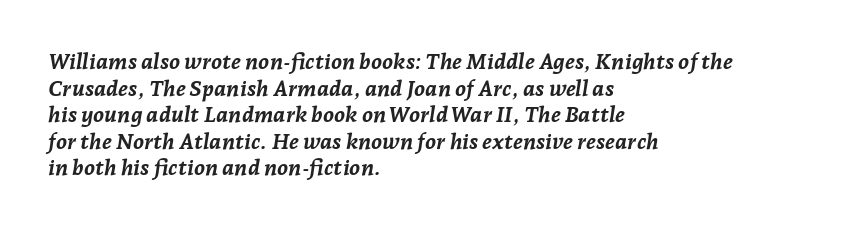
{"italic": "yes", "lean": "right", "slant_degrees": 7, "bold": "yes", "underline": "no", "align": "left", "line_spacing_ratio": 1.21, "letter_spacing": "normal", "letter_spacing_em": 0.0, "glyph_px": 22}
